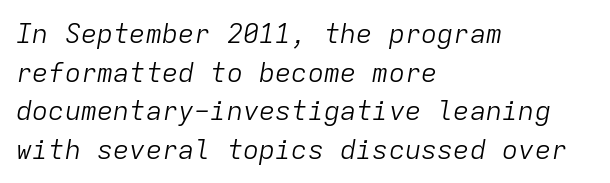
{"italic": "yes", "lean": "right", "slant_degrees": 9, "bold": "no", "underline": "no", "align": "left", "line_spacing": "normal", "line_spacing_ratio": 1.43, "letter_spacing": "normal", "letter_spacing_em": 0.0, "glyph_px": 27}
